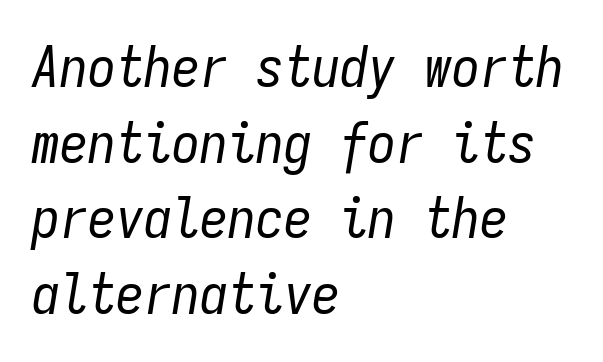
The image shows 56 px regular-weight, condensed type, italic (leaning right), monospaced; set left-aligned, normal line spacing (1.35x), normal letter spacing, not underlined; low stroke contrast and a medium x-height.
